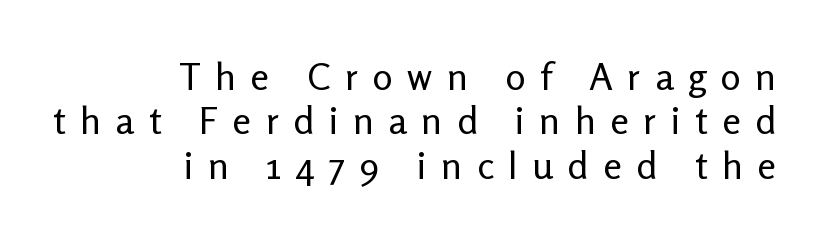
Q: Is the text bold? A: No.
Q: Is the text italic (slanted)? A: No, it is upright.
Q: Is the typeface a serif or a sans-serif typeface? A: Sans-serif.
Q: Is the text underlined? A: No.
Q: How is the paragraph aligned? A: Right-aligned.
Q: Is the spacing between letters normal or unusually wide? A: Unusually wide.
Q: Width (condensed, normal, or wide)? A: Normal.
Q: Stroke contrast? A: Low.
Q: x-height? A: Medium.
Q: Monospaced? A: No.
